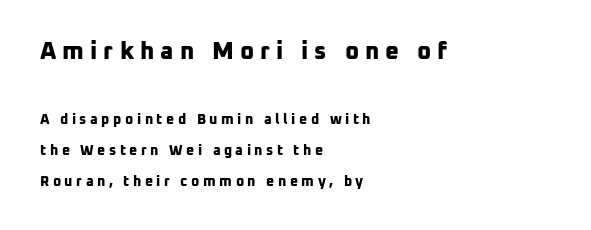
The image shows 24 px bold type; set left-aligned, loose line spacing (2.21x), unusually wide letter spacing (+0.25 em), not underlined; the first (top) block is 1.71x larger.
